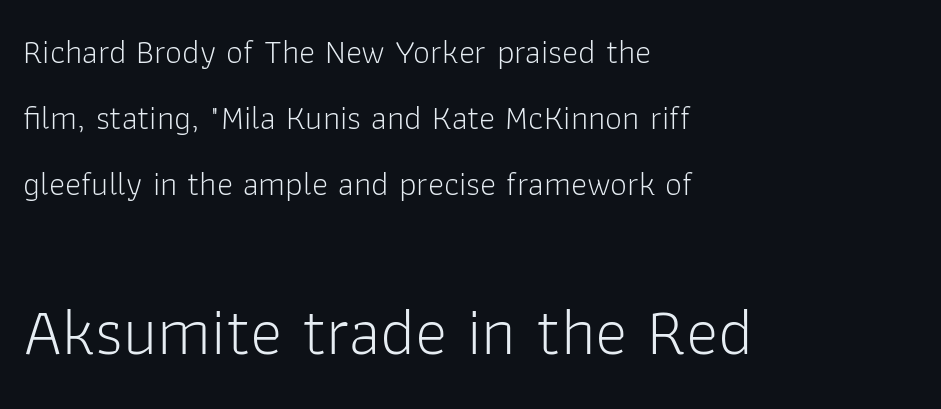
Q: Is the text bold? A: No.
Q: Is the text italic (slanted)? A: No, it is upright.
Q: Is the typeface a serif or a sans-serif typeface? A: Sans-serif.
Q: Is the text underlined? A: No.
Q: How is the paragraph aligned? A: Left-aligned.
Q: Is the spacing between letters normal or unusually wide? A: Normal.
Q: Is the spacing between lines tight, normal or loose? A: Loose.
Q: Which block of text is set in a larger size, the first (top) or the second (bottom)? A: The second (bottom) one.
Q: Width (condensed, normal, or wide)? A: Normal.
Q: Stroke contrast? A: Low.
Q: x-height? A: Medium.
Q: Monospaced? A: No.
